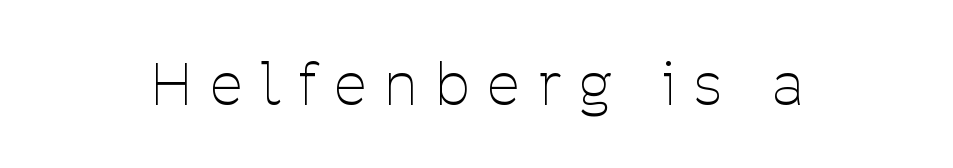
{"serif": "no", "italic": "no", "bold": "no", "weight": "thin", "width": "condensed", "stroke_contrast": "low", "x_height": "medium", "monospaced": "no", "underline": "no", "letter_spacing": "wide", "letter_spacing_em": 0.33, "glyph_px": 58}
